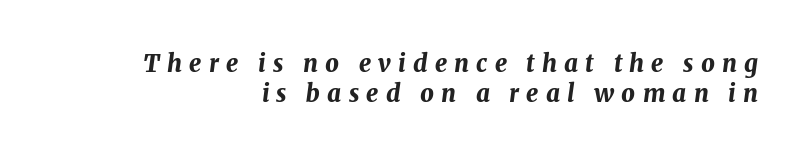
How would I describe the line gaps? Plain and ordinary. Rule under the text: the space is simply empty. Stroke thickness is high; the sample reads as a true bold. How are the letters spaced? Widely, with obvious added tracking.
